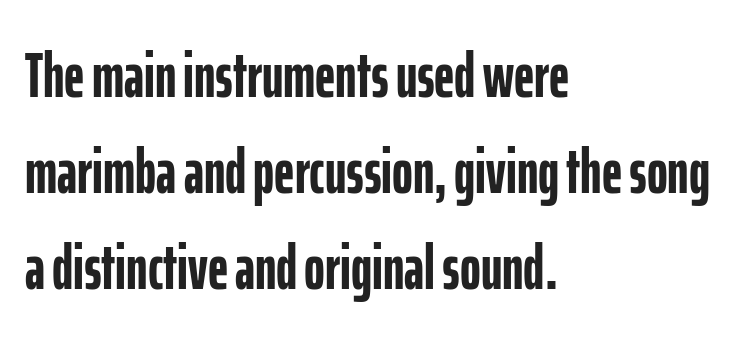
The image shows 63 px semibold, condensed sans-serif type, upright; set left-aligned, normal line spacing (1.52x), normal letter spacing, not underlined; low stroke contrast and a medium x-height.
